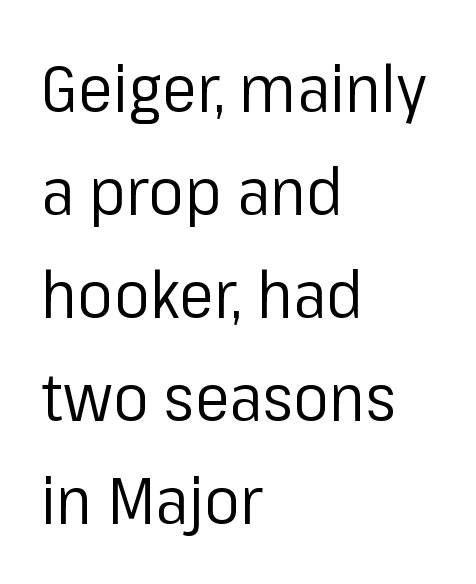
Q: Is the text bold? A: No.
Q: Is the text italic (slanted)? A: No, it is upright.
Q: Is the typeface a serif or a sans-serif typeface? A: Sans-serif.
Q: Is the text underlined? A: No.
Q: How is the paragraph aligned? A: Left-aligned.
Q: Is the spacing between letters normal or unusually wide? A: Normal.
Q: Is the spacing between lines tight, normal or loose? A: Normal.
Q: Width (condensed, normal, or wide)? A: Normal.
Q: Stroke contrast? A: Low.
Q: x-height? A: Medium.
Q: Monospaced? A: No.
